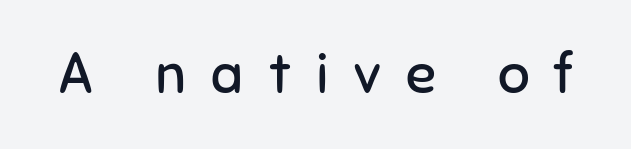
A clean baseline with only descenders dipping below it. Each letter's strokes conclude bluntly, with no projecting serifs. The face used here is proportionally spaced, like ordinary book or web type. Honestly, the letter spacing is so wide it's the main thing you notice.
